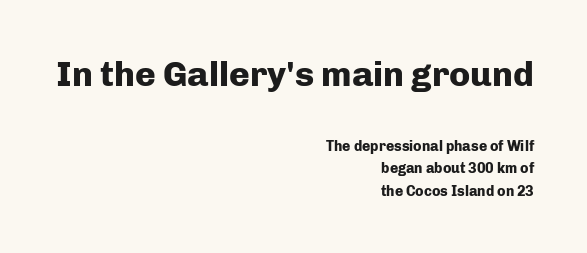
{"serif": "no", "italic": "no", "bold": "yes", "weight": "heavy", "width": "normal", "stroke_contrast": "low", "x_height": "medium", "monospaced": "no", "underline": "no", "align": "right", "line_spacing": "normal", "line_spacing_ratio": 1.6, "letter_spacing": "normal", "letter_spacing_em": 0.0, "larger_block": "first", "size_ratio": 2.5, "glyph_px": 35}
